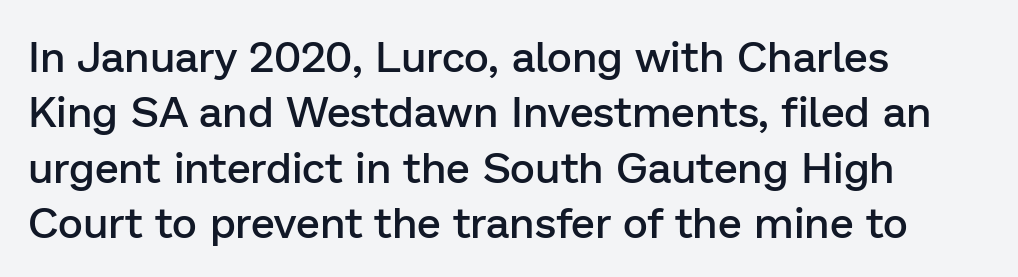
{"serif": "no", "italic": "no", "bold": "semi", "weight": "semibold", "width": "normal", "stroke_contrast": "low", "x_height": "medium", "monospaced": "no", "underline": "no", "align": "left", "line_spacing": "normal", "line_spacing_ratio": 1.29, "letter_spacing": "normal", "letter_spacing_em": 0.0, "glyph_px": 43}
